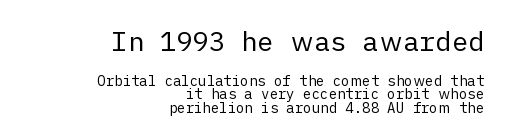
In terms of letterspacing, this is plain default setting. Typeset ragged left — the right edge is the straight one. Notice how descenders almost collide with the ascenders below — that's tight leading. Reading top to bottom, the characters get smaller at the block break. No extra ink here — the face is not bold.
